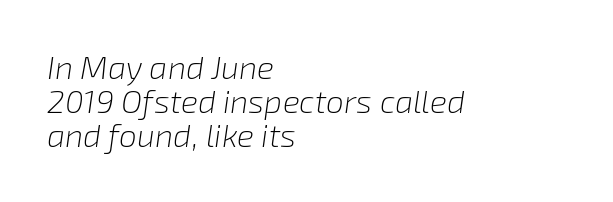
Underline: absent. You can tell it's italic because the verticals aren't actually vertical. This rendering leaves character spacing at its baseline value. Do the characters align in a grid? No, the font is proportional.
